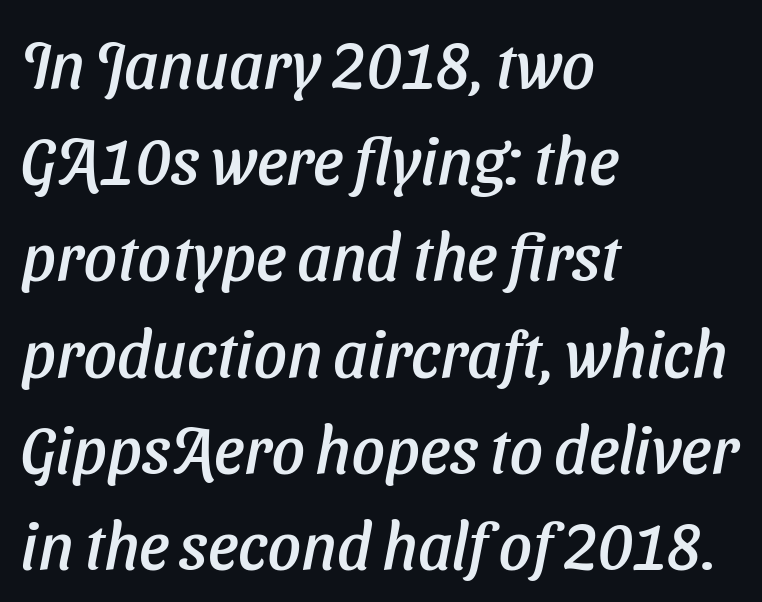
Q: Is the text italic (slanted)? A: Yes, it leans right by about 11 degrees.
Q: Is the text underlined? A: No.
Q: How is the paragraph aligned? A: Left-aligned.
Q: Is the spacing between letters normal or unusually wide? A: Normal.
Q: Is the spacing between lines tight, normal or loose? A: Normal.
Q: Width (condensed, normal, or wide)? A: Normal.
Q: Stroke contrast? A: Low.
Q: x-height? A: Medium.
Q: Monospaced? A: No.
